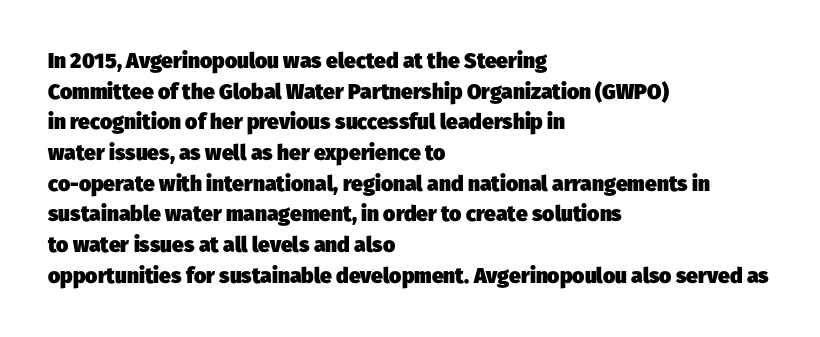
Students, this is bold: see how much ink each stroke carries. The rendering uses a moderate line-height, typical for paragraphs. The baseline area is clear. Short and long lines alike share a common starting point at left.
